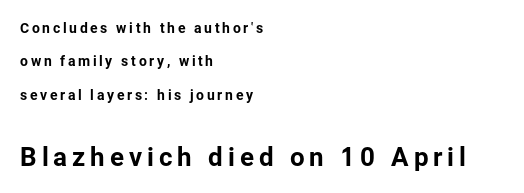
Bigger letters appear in the bottom chunk; the top chunk is reduced. Underline: absent. The lines are quadded left. Is there much room between lines? Yes — plenty of vertical air separates them.
